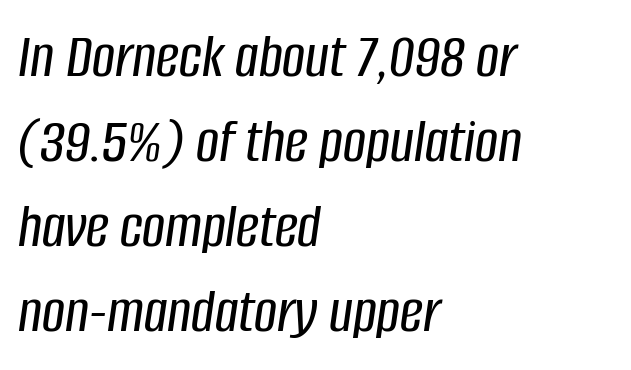
Think of a printed novel: that variable character pitch is what you see here. Visually the block forms a straight wall on the left and a jagged coastline on the right. The area under the type is left untouched. Students, observe: this is what conventionally led text looks like.
